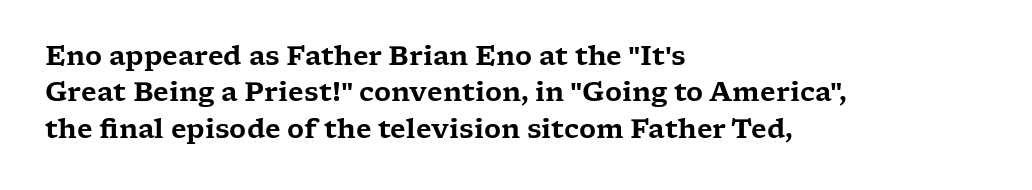
Each line starts at the same left margin while the right side varies. There is no visible air inserted between adjacent glyphs. Baseline-to-baseline distance is the conventional proportion of letter height. No italicization has been applied; the sample stays upright.
